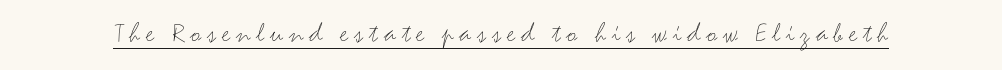
The strokes are not fattened; the text isn't bold. Every word sits above its own underline. Does the type have serifs? No, each stem ends abruptly. Between one letter and the next there's a generous, obvious gap. This sample has the flowing, uneven cadence of proportional lettering.
